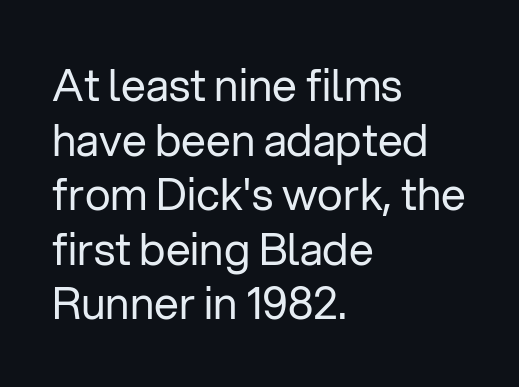
{"serif": "no", "italic": "no", "bold": "no", "weight": "regular", "width": "normal", "stroke_contrast": "low", "x_height": "medium", "monospaced": "no", "underline": "no", "align": "left", "line_spacing_ratio": 1.24, "letter_spacing": "normal", "letter_spacing_em": 0.0, "glyph_px": 44}
